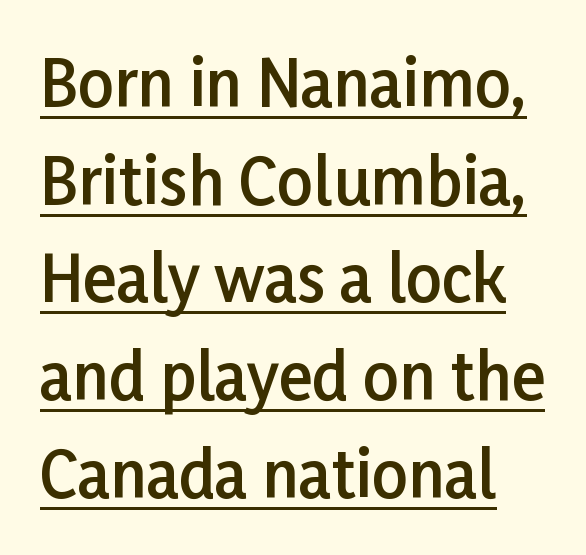
The image shows 63 px semibold sans-serif type, upright; set normal line spacing (1.55x), normal letter spacing, underlined; low stroke contrast and a medium x-height.
